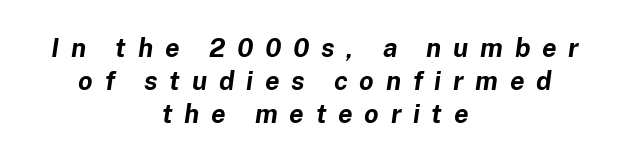
The typesetting leans heavy: a genuine bold. The baseline area is clear. The letters are spread apart with noticeably loose tracking. Vertically, the passage feels balanced, rows spaced as you'd expect. Leftover space on each line is divided equally before and after the words. Slanted lettering throughout.
